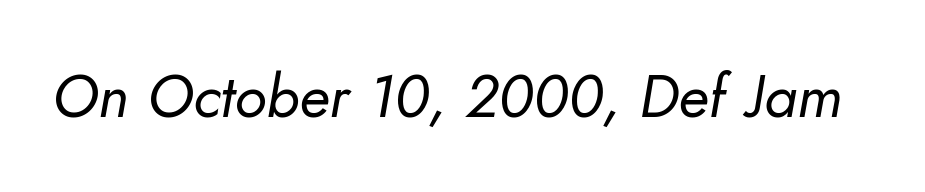
Look at the bottom of the vertical strokes: they stop flat, with no serifs. This rendering leaves character spacing at its baseline value. Think of a printed novel: that variable character pitch is what you see here. Each row of text sits above clean, open space. The characters are drawn with everyday or finer stroke widths.
